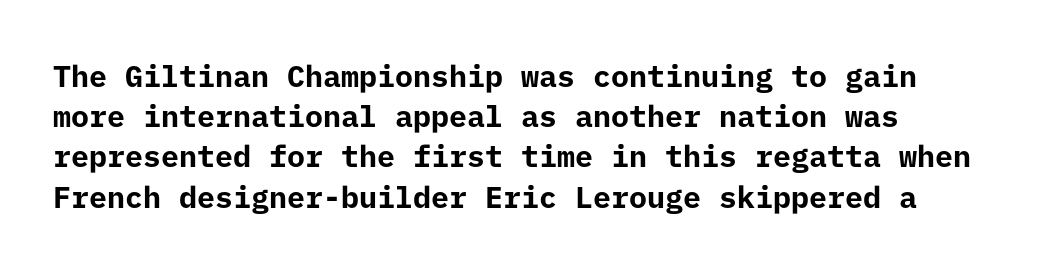
Q: Is the text bold? A: Yes.
Q: Is the text italic (slanted)? A: No, it is upright.
Q: Is the typeface a serif or a sans-serif typeface? A: Sans-serif.
Q: Is the text underlined? A: No.
Q: How is the paragraph aligned? A: Left-aligned.
Q: Is the spacing between letters normal or unusually wide? A: Normal.
Q: Is the spacing between lines tight, normal or loose? A: Normal.
Q: Width (condensed, normal, or wide)? A: Normal.
Q: Stroke contrast? A: Low.
Q: x-height? A: Medium.
